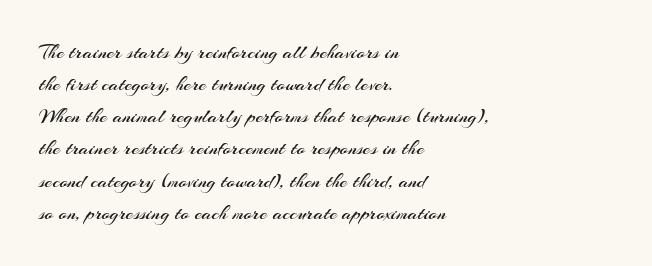
Q: Is the text bold? A: No.
Q: Is the text italic (slanted)? A: Yes.
Q: Is the text underlined? A: No.
Q: How is the paragraph aligned? A: Left-aligned.
Q: Is the spacing between letters normal or unusually wide? A: Normal.
Q: Is the spacing between lines tight, normal or loose? A: Normal.
